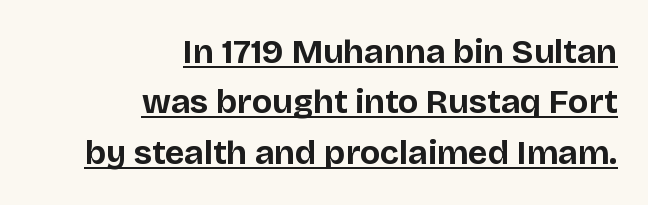
{"serif": "no", "italic": "no", "bold": "yes", "weight": "bold", "width": "normal", "stroke_contrast": "low", "x_height": "large", "monospaced": "no", "underline": "yes", "align": "right", "line_spacing": "normal", "line_spacing_ratio": 1.48, "letter_spacing": "normal", "letter_spacing_em": 0.0, "glyph_px": 34}
